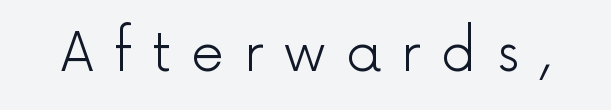
The image shows 52 px light sans-serif type, upright; set unusually wide letter spacing (+0.39 em), not underlined; a medium x-height.
